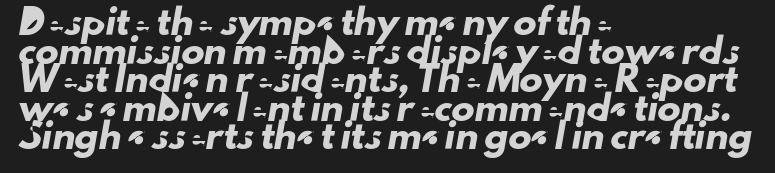
Q: Is the text underlined? A: No.
Q: How is the paragraph aligned? A: Left-aligned.
Q: Is the spacing between letters normal or unusually wide? A: Normal.
